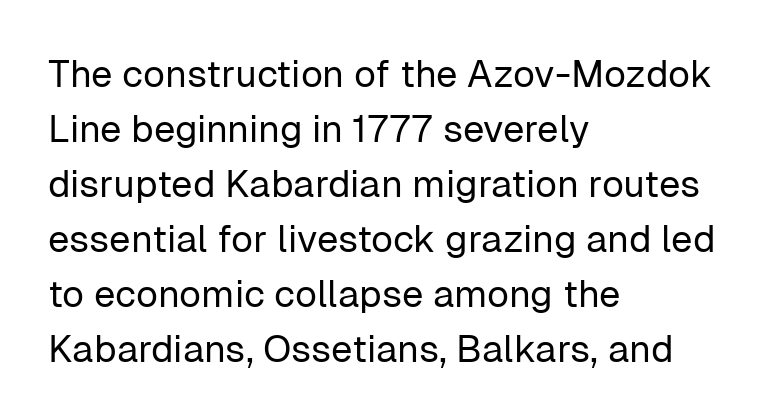
Observe the ordinary spacing: letters are neighbours, not strangers. The paragraph shown leans on its left margin. Is there any slant? The stems are plumb. I'd call this a sans setting — the letters go barefoot.
